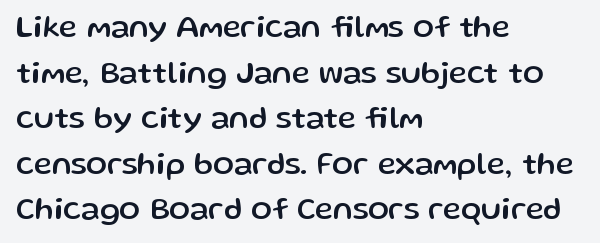
{"serif": "no", "italic": "no", "width": "normal", "stroke_contrast": "low", "x_height": "medium", "monospaced": "no", "underline": "no", "align": "left", "line_spacing": "normal", "line_spacing_ratio": 1.47, "letter_spacing": "normal", "letter_spacing_em": 0.0, "glyph_px": 31}
